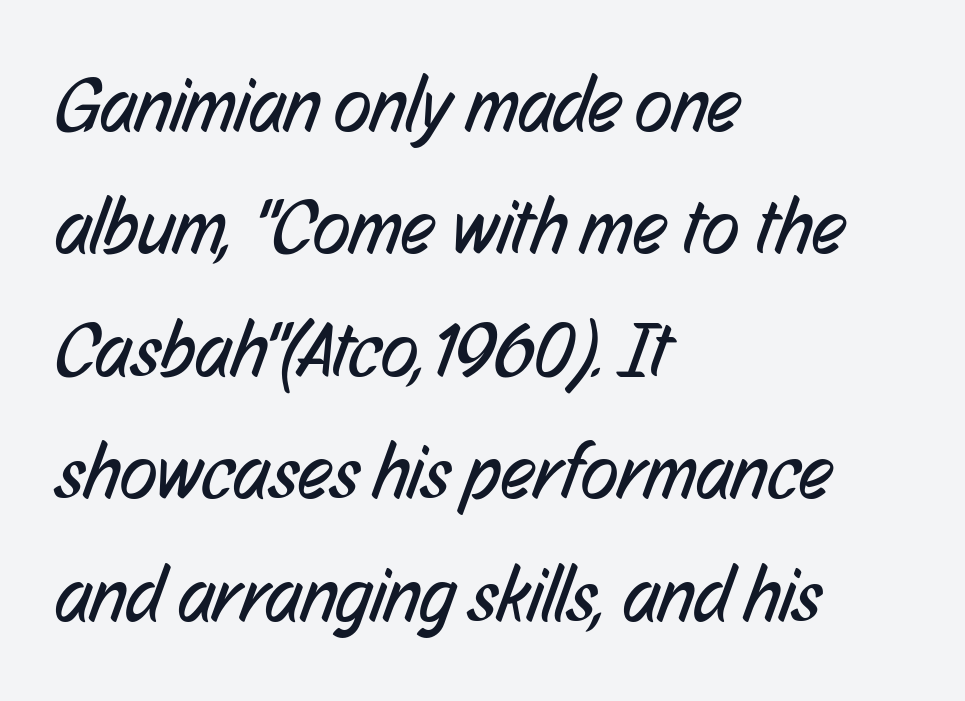
Q: Is the text bold? A: No.
Q: Is the typeface a serif or a sans-serif typeface? A: Sans-serif.
Q: Is the text underlined? A: No.
Q: How is the paragraph aligned? A: Left-aligned.
Q: Is the spacing between letters normal or unusually wide? A: Normal.
Q: Is the spacing between lines tight, normal or loose? A: Normal.
Q: Width (condensed, normal, or wide)? A: Condensed.
Q: Stroke contrast? A: Low.
Q: x-height? A: Medium.
Q: Monospaced? A: No.
